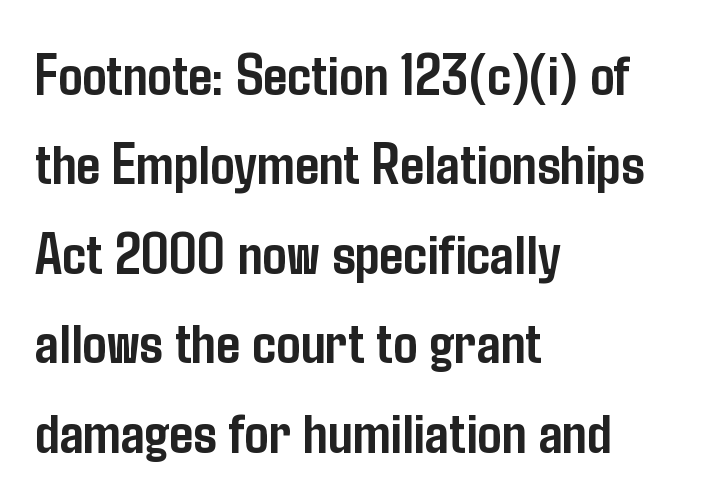
Serif or sans? Sans — the stroke terminals are bare. The gaps between neighbouring characters are ordinary and unremarkable. Bold? Absolutely — the strokes are thick and heavy. Character widths vary here, with narrow letters taking less room than wide ones.
